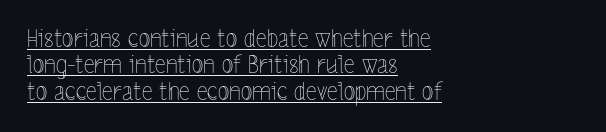
The image shows 24 px text type, upright; set left-aligned, tight line spacing (1.1x), normal letter spacing, underlined.
